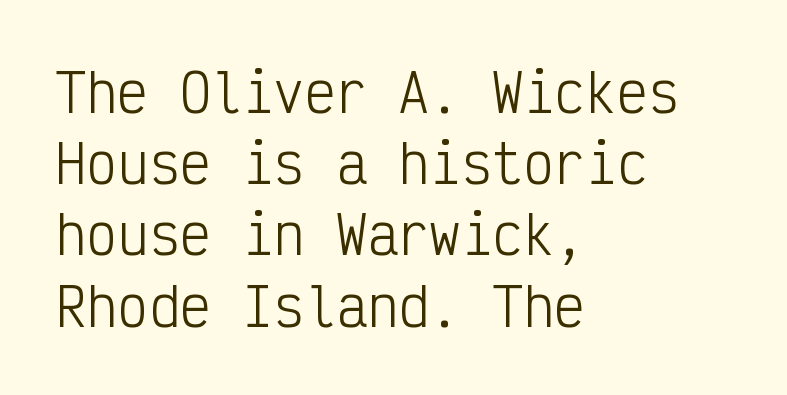
Clear beneath every line of the passage. This sample uses an upright cut, with every glyph sitting square on the baseline. A light-to-regular cut is what we see here. This sample keeps an unexceptional amount of space between lines.
